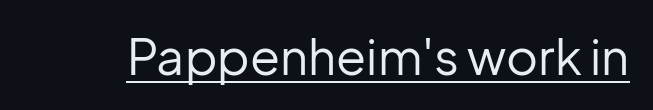
{"serif": "no", "italic": "no", "bold": "no", "weight": "regular", "width": "normal", "stroke_contrast": "low", "x_height": "medium", "monospaced": "no", "underline": "yes", "letter_spacing": "normal", "letter_spacing_em": 0.0, "glyph_px": 49}
